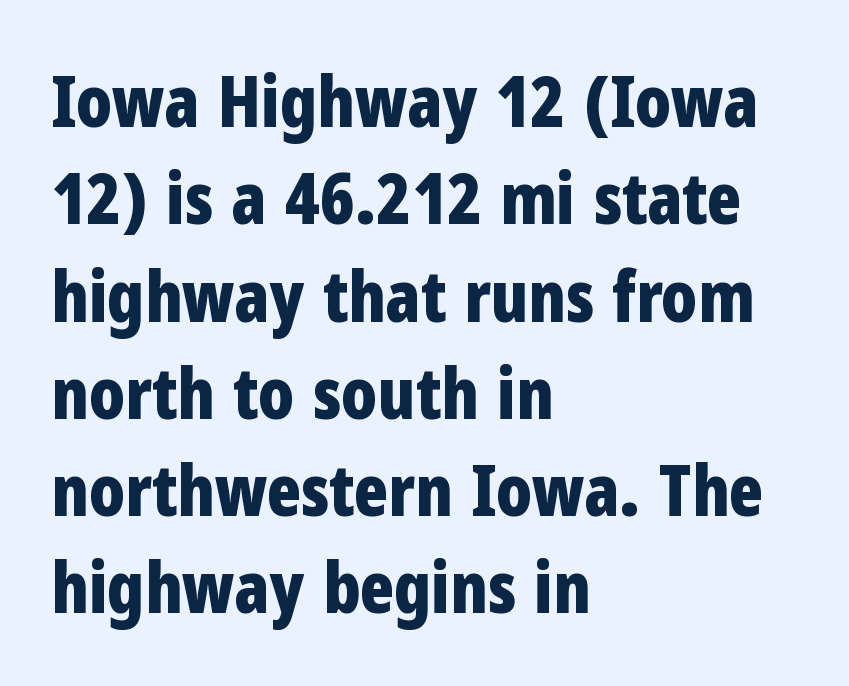
Is this a fixed-width face? No — the glyphs have proportional, varying widths. Heavy-handed strokes throughout: this text is bold. The font family rendered here belongs to the sans-serif group. Teacher's note: observe the even left margin — that is flush-left alignment.
